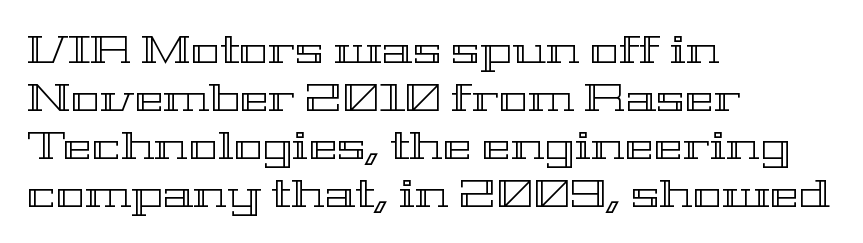
{"italic": "no", "width": "wide", "x_height": "medium", "monospaced": "no", "underline": "no", "align": "left", "line_spacing_ratio": 1.23, "letter_spacing": "normal", "letter_spacing_em": 0.0, "glyph_px": 39}
